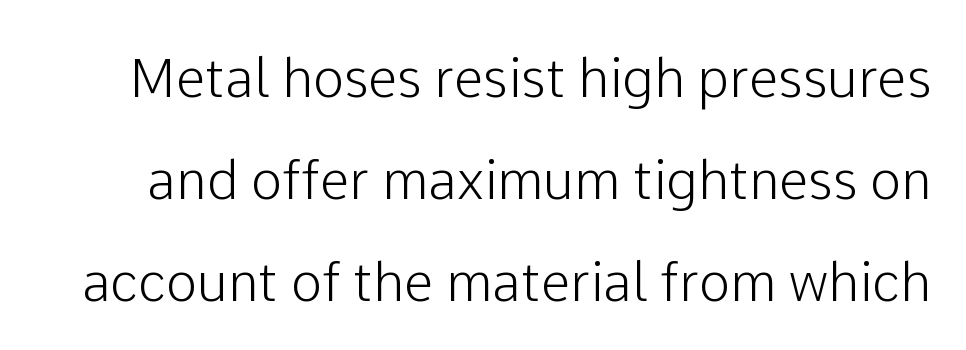
The image shows 53 px sans-serif type, upright; set loose line spacing (1.92x), normal letter spacing, not underlined; low stroke contrast and a medium x-height.
